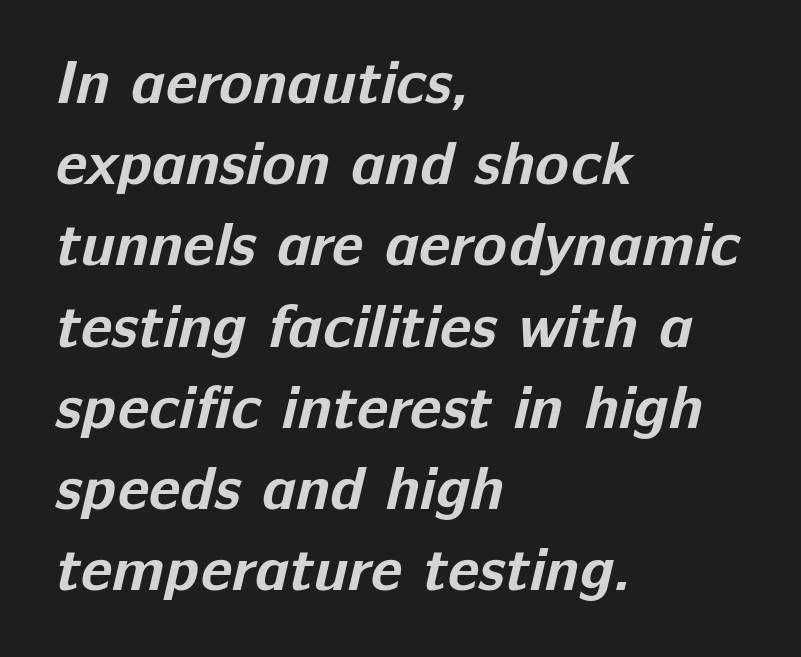
The image shows 62 px bold sans-serif type; set left-aligned, normal line spacing (1.31x), normal letter spacing, not underlined; low stroke contrast and a medium x-height.
